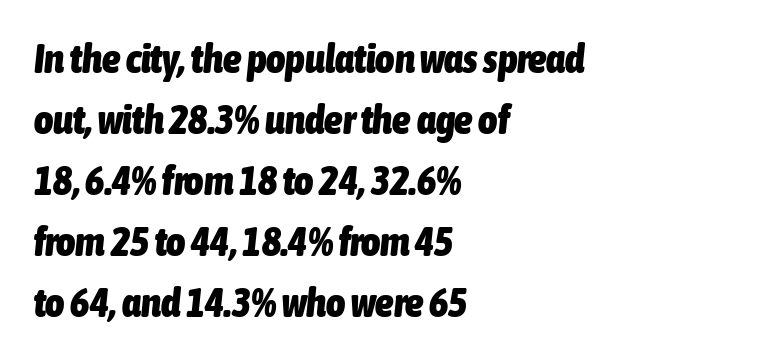
Looks like regular typesetting: each glyph gets only the width it needs. The words here are not underlined. Reading down the block, your eye returns to a fixed left position each line. When letters slant like this, we call the style italic.
